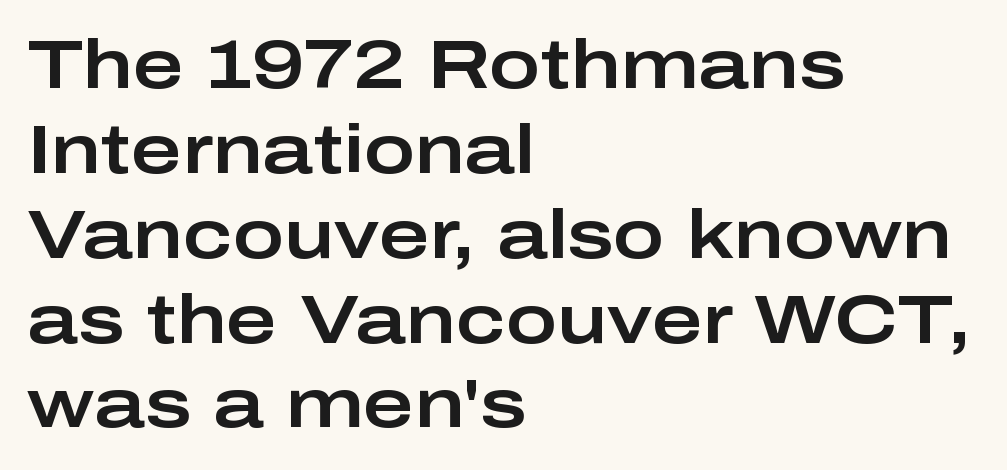
Serif or sans? Sans — the stroke terminals are bare. This rendering leaves character spacing at its baseline value. The lines in this sample share a left origin and differ only in where they stop. Each letter keeps its own natural width here, so spacing adapts to shape. Letters rest on an invisible, unmarked baseline. The specimen reads as upright at a glance.
